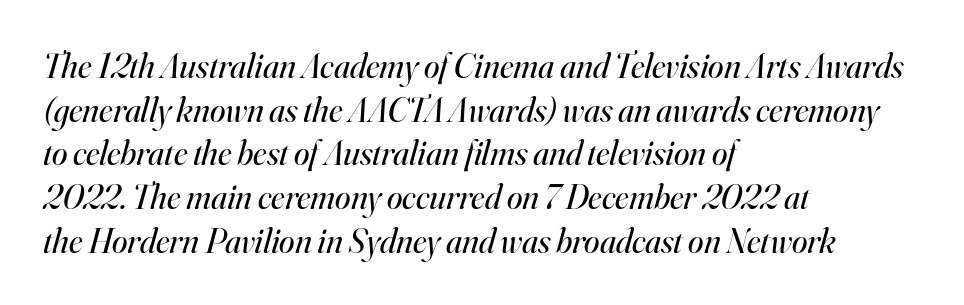
This rendering uses left alignment, leaving the right contour irregular. The strokes carry an ordinary text weight at most. The glyphs look as if they've been sheared to an angle. Here the designer chose a conventional face with non-uniform glyph widths.
